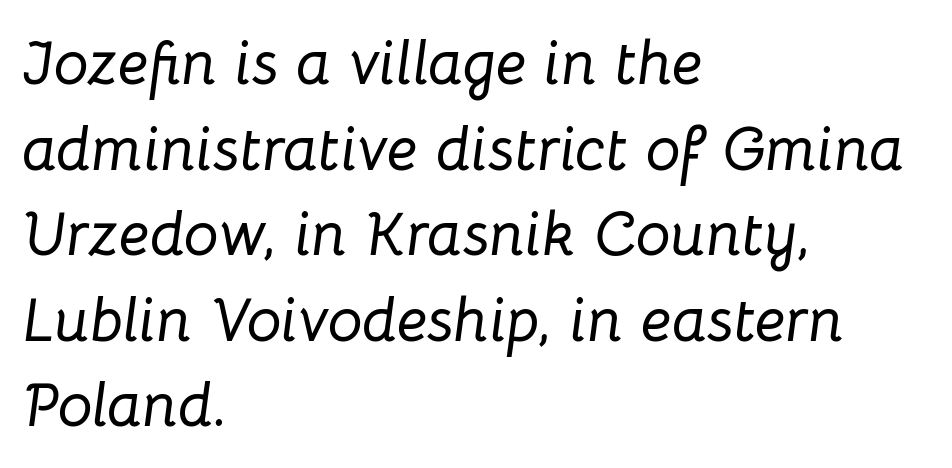
Decoration check: the copy has no underline. The paragraph shown leans on its left margin. This sample uses plain, unmodified letter spacing. The letters advance in unequal steps, a hallmark of proportional type. These lines sit exactly where default settings would place them.
